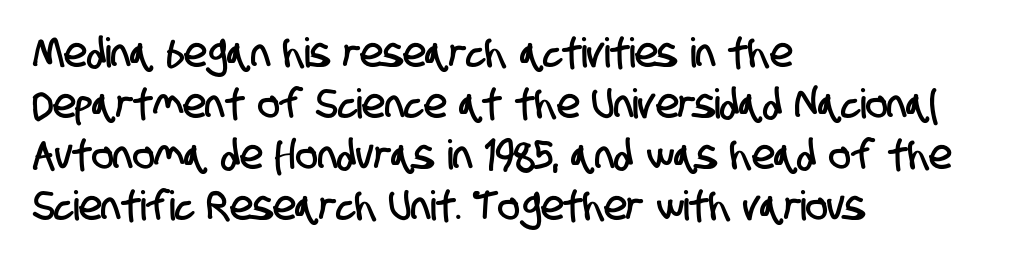
{"serif": "no", "width": "condensed", "stroke_contrast": "low", "x_height": "large", "monospaced": "no", "underline": "no", "align": "left", "line_spacing_ratio": 1.24, "letter_spacing": "normal", "letter_spacing_em": 0.0, "glyph_px": 41}
